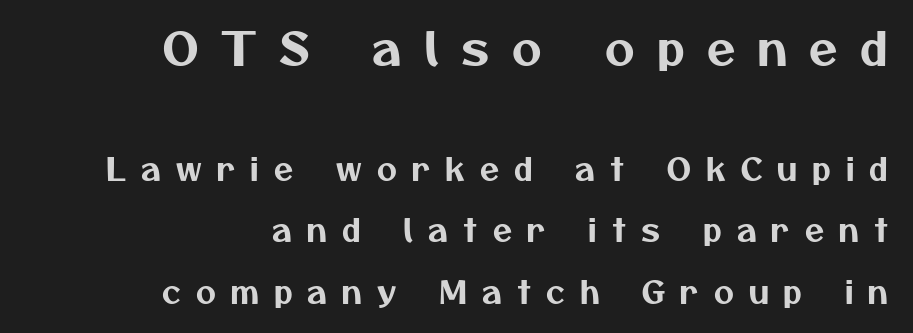
The image shows 46 px sans-serif type; set right-aligned, loose line spacing (1.98x), unusually wide letter spacing (+0.49 em), not underlined; the first (top) block is 1.48x larger; medium stroke contrast and a medium x-height.
